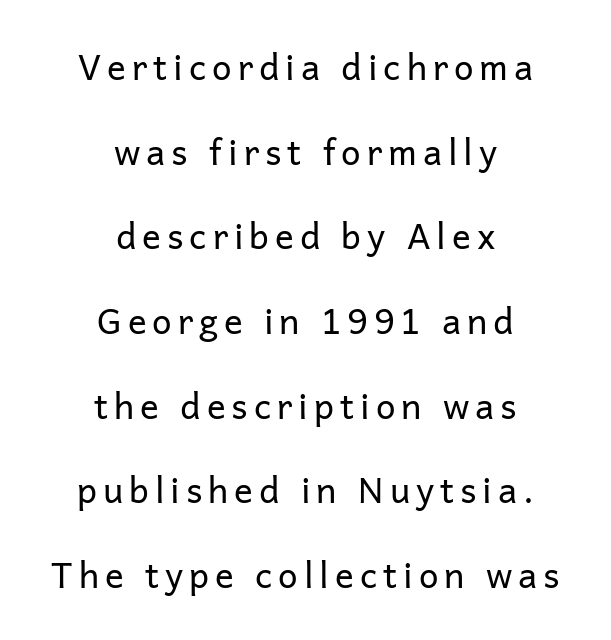
The image shows 35 px regular-weight sans-serif type, upright; set centered, loose line spacing (2.42x), not underlined; low stroke contrast and a medium x-height.
